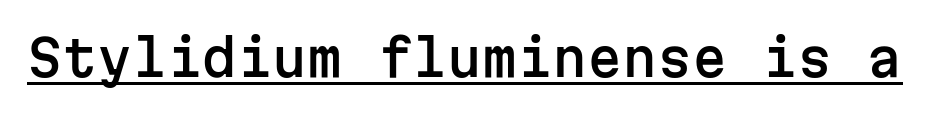
Q: Is the text italic (slanted)? A: No, it is upright.
Q: Is the typeface a serif or a sans-serif typeface? A: Sans-serif.
Q: Is the text underlined? A: Yes.
Q: Is the spacing between letters normal or unusually wide? A: Normal.
Q: Width (condensed, normal, or wide)? A: Normal.
Q: Stroke contrast? A: Low.
Q: x-height? A: Medium.
Q: Monospaced? A: Yes.
